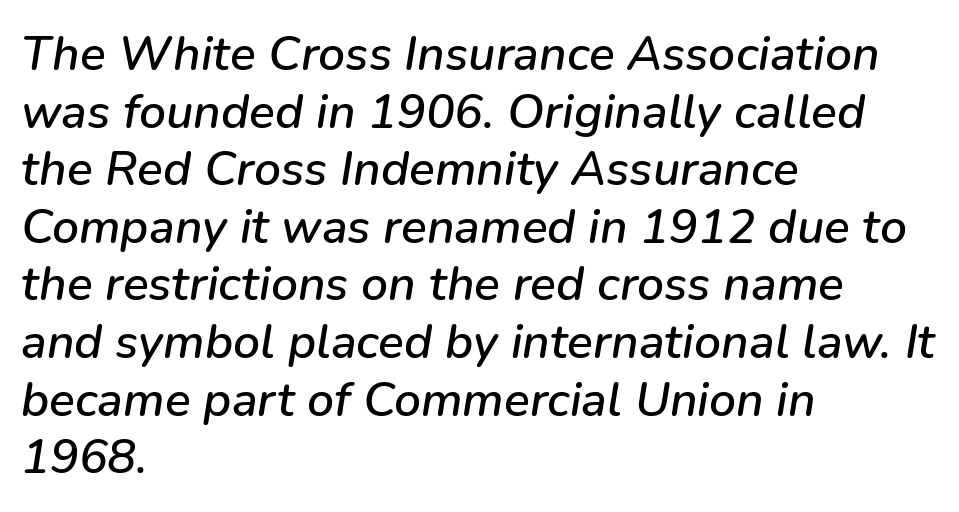
The image shows 48 px text type, italic (leaning right); set left-aligned, line spacing 1.2x, normal letter spacing, not underlined; low stroke contrast and a medium x-height.
